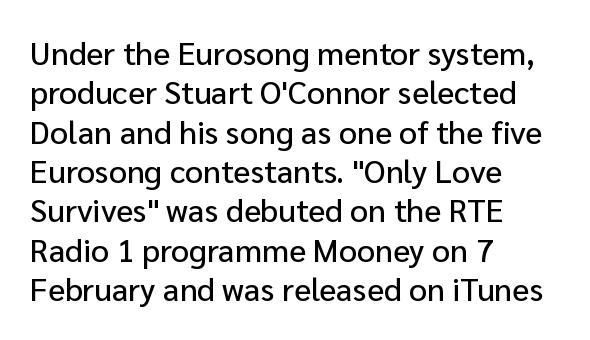
{"serif": "no", "italic": "no", "width": "normal", "stroke_contrast": "low", "x_height": "medium", "monospaced": "no", "underline": "no", "align": "left", "line_spacing_ratio": 1.23, "letter_spacing": "normal", "letter_spacing_em": 0.0, "glyph_px": 32}
